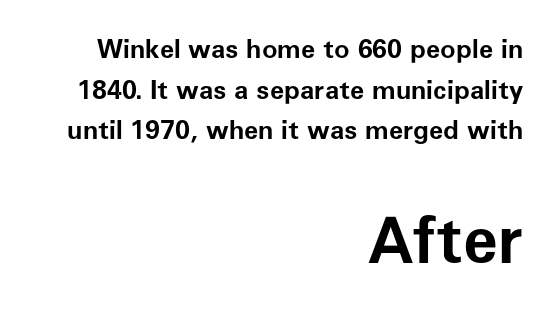
The image shows 64 px bold sans-serif type, upright; set right-aligned, normal line spacing (1.56x), normal letter spacing, not underlined; the second (bottom) block is 2.46x larger; low stroke contrast and a medium x-height.
